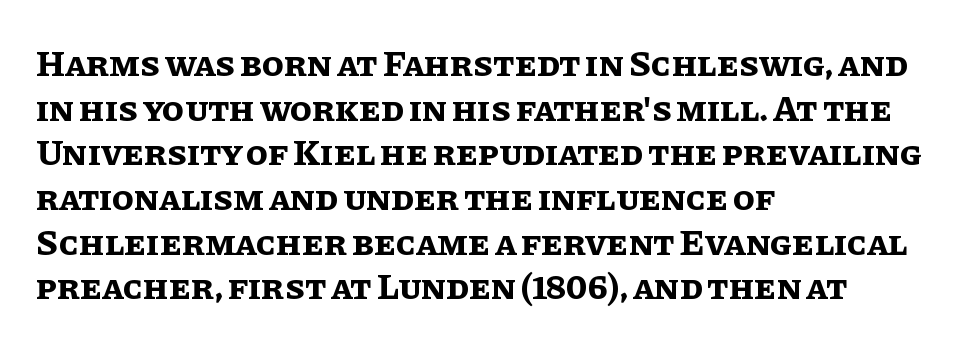
Anything drawn beneath the words? Only blank space. The font is running at its bold setting. The letters advance in unequal steps, a hallmark of proportional type. Is the letter spacing exaggerated? No — it looks like the ordinary default.
